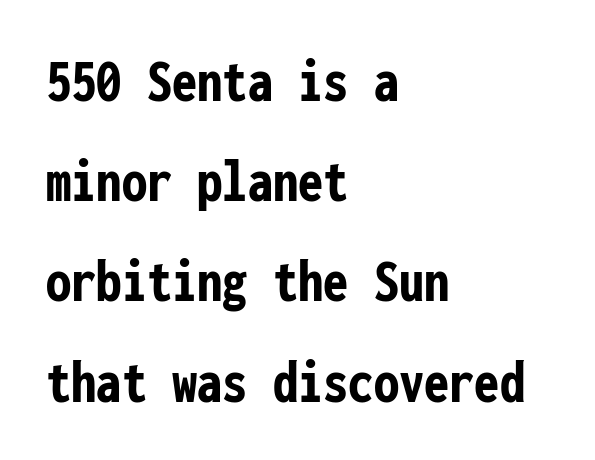
Q: Is the text bold? A: Yes.
Q: Is the text italic (slanted)? A: No, it is upright.
Q: Is the typeface a serif or a sans-serif typeface? A: Sans-serif.
Q: Is the text underlined? A: No.
Q: How is the paragraph aligned? A: Left-aligned.
Q: Is the spacing between letters normal or unusually wide? A: Normal.
Q: Is the spacing between lines tight, normal or loose? A: Normal.
Q: Width (condensed, normal, or wide)? A: Condensed.
Q: Stroke contrast? A: Low.
Q: x-height? A: Medium.
Q: Monospaced? A: Yes.
